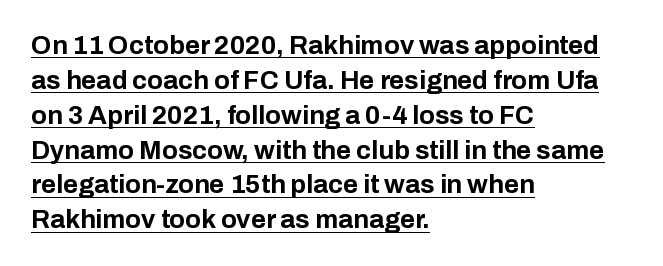
The passage shown is underscored from start to finish. If you drew a line through each stem, it would be perfectly vertical. The rendering uses a moderate line-height, typical for paragraphs. Honestly, the letter spacing is just normal — you wouldn't notice it. Line starts are locked; line ends wander. The strokes are fattened all the way to bold.
